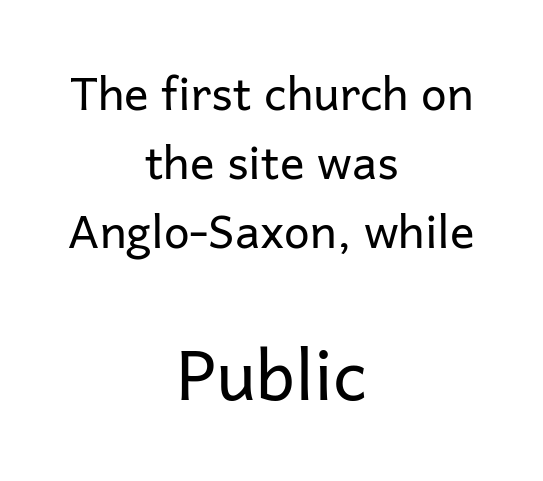
{"serif": "no", "italic": "no", "bold": "no", "weight": "regular", "width": "normal", "stroke_contrast": "low", "x_height": "medium", "monospaced": "no", "underline": "no", "align": "center", "line_spacing": "normal", "line_spacing_ratio": 1.5, "letter_spacing": "normal", "letter_spacing_em": 0.0, "larger_block": "second", "size_ratio": 1.5, "glyph_px": 69}
